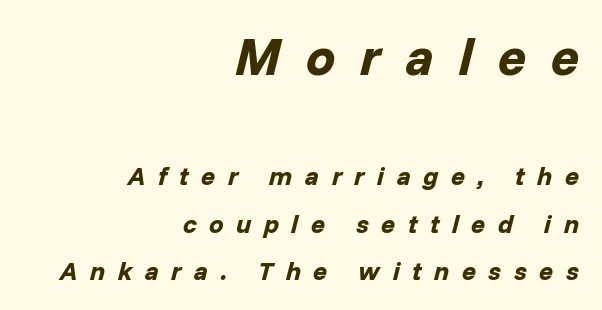
The image shows 52 px bold type, italic (leaning right); set right-aligned, line spacing 1.82x, unusually wide letter spacing (+0.48 em), not underlined; the first (top) block is 2.0x larger; low stroke contrast and a medium x-height.
